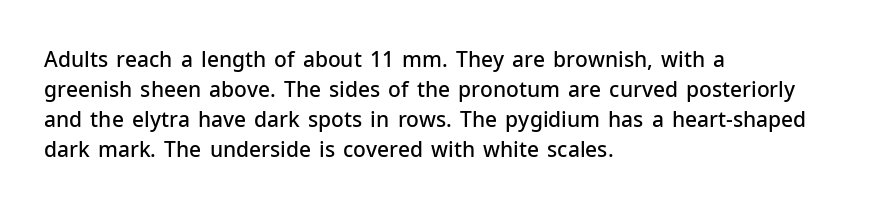
What weight is shown? A semibold, between regular and bold. Nobody touched the tracking dial on this one. This sample keeps an unexceptional amount of space between lines. The typography opts for an upright posture over an oblique one. These lines stack with their left ends in a neat column. The specimen omits any rule beneath the text block's lines.
